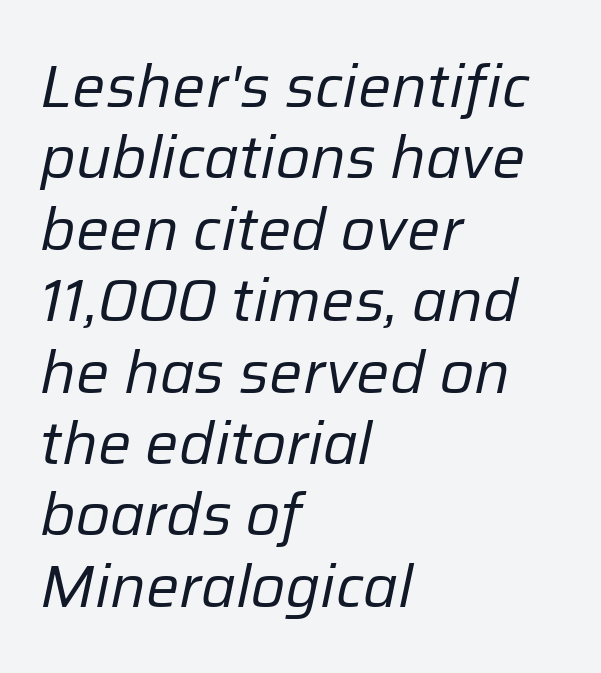
The image shows 59 px regular-weight type, italic (leaning right); set left-aligned, line spacing 1.21x, normal letter spacing, not underlined; low stroke contrast and a medium x-height.
